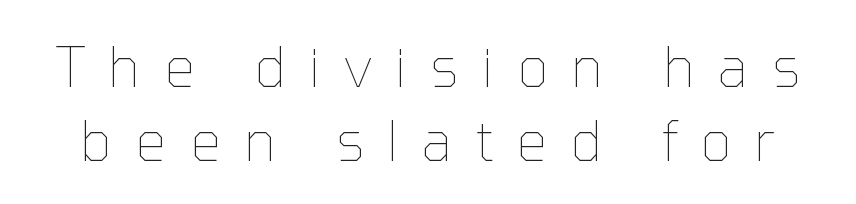
Q: Is the text bold? A: No.
Q: Is the text italic (slanted)? A: No, it is upright.
Q: Is the text underlined? A: No.
Q: Is the spacing between letters normal or unusually wide? A: Unusually wide.
Q: Is the spacing between lines tight, normal or loose? A: Normal.
Q: Width (condensed, normal, or wide)? A: Normal.
Q: Stroke contrast? A: Low.
Q: x-height? A: Medium.
Q: Monospaced? A: No.
